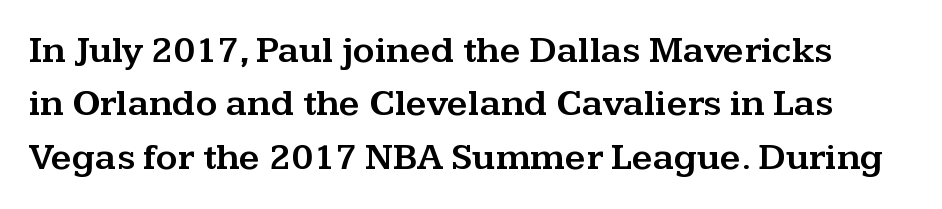
A normal amount of white space separates one row of letters from the next. Regarding serifs, this sample has them. Underlining? Definitely not there. These lines are rendered in a variable-pitch font.
